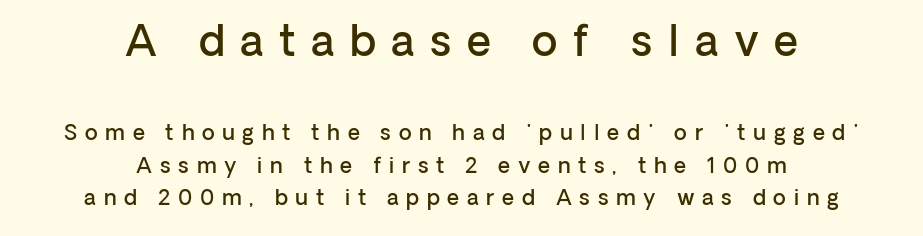
Honestly, there is no underline to notice here at all. In terms of posture, this sample is upright. Is the letter spacing exaggerated? Yes — the characters are pushed far apart. The rendering shrinks the type as you move from the upper chunk to the lower. The type family on display is of the sans-serif kind.
